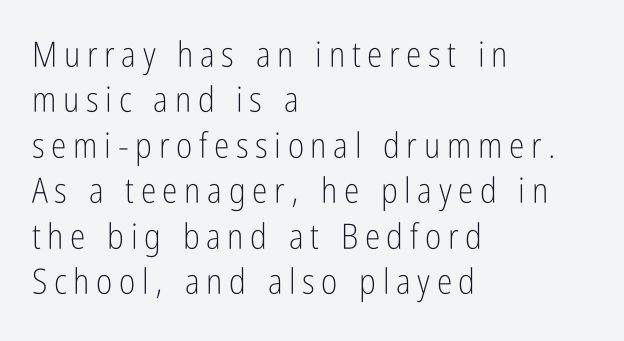
Q: Is the text bold? A: No.
Q: Is the text italic (slanted)? A: No, it is upright.
Q: Is the typeface a serif or a sans-serif typeface? A: Sans-serif.
Q: Is the text underlined? A: No.
Q: How is the paragraph aligned? A: Left-aligned.
Q: Is the spacing between lines tight, normal or loose? A: Normal.
Q: Width (condensed, normal, or wide)? A: Condensed.
Q: Stroke contrast? A: Low.
Q: x-height? A: Medium.
Q: Monospaced? A: No.
